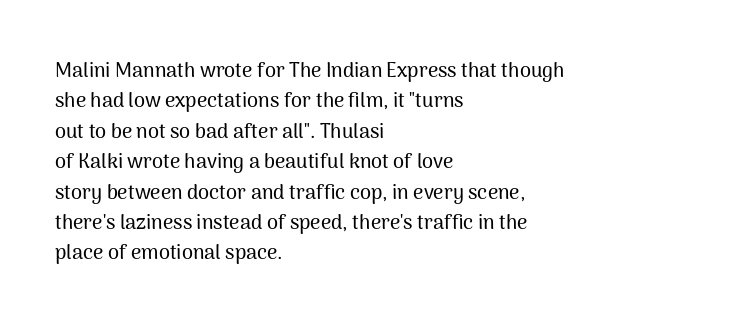
The image shows 20 px text type, upright; set left-aligned, normal line spacing (1.52x), normal letter spacing, not underlined.
